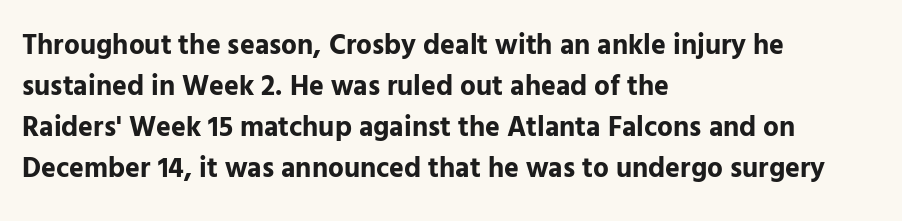
Between one letter and the next there's only the usual sliver of space. Beneath every word, the page is bare. If you drew a line through each stem, it would be perfectly vertical. Heavy-handed strokes throughout: this text is bold. The rendering uses natural spacing where letterforms have individual widths. Vertically, the passage feels balanced, rows spaced as you'd expect.
